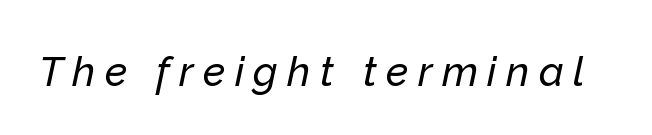
Q: Is the text italic (slanted)? A: Yes, it leans right by about 12 degrees.
Q: Is the text underlined? A: No.
Q: Is the spacing between letters normal or unusually wide? A: Unusually wide.
Q: Width (condensed, normal, or wide)? A: Normal.
Q: Stroke contrast? A: Low.
Q: x-height? A: Medium.
Q: Monospaced? A: No.
